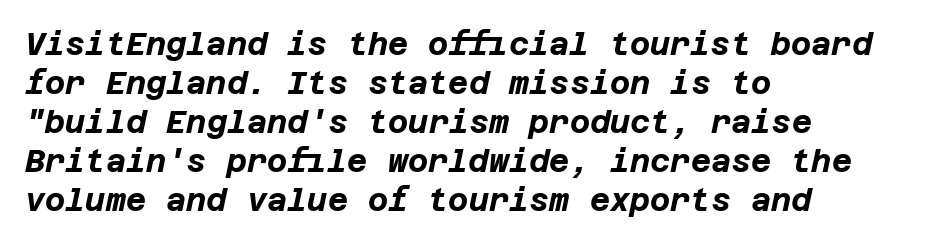
These lines carry a lot of weight — the face is fully bold. The words here are not underlined. Tall strokes in this sample are angled rather than plumb. The setting favours the left margin, as ordinary paragraphs usually do. Leading: standard. The letterforms sit shoulder to shoulder at normal distance.
